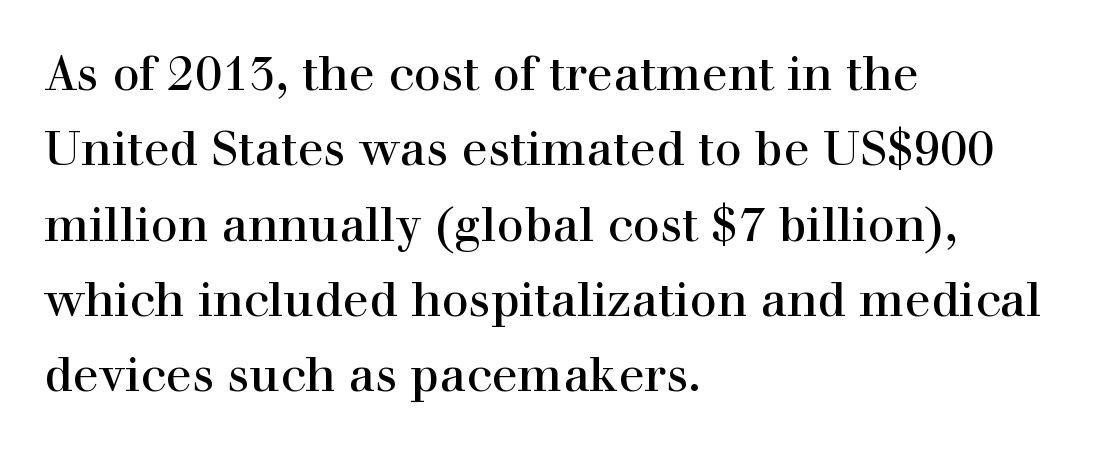
Q: Is the text italic (slanted)? A: No, it is upright.
Q: Is the typeface a serif or a sans-serif typeface? A: Serif.
Q: Is the text underlined? A: No.
Q: How is the paragraph aligned? A: Left-aligned.
Q: Is the spacing between letters normal or unusually wide? A: Normal.
Q: Is the spacing between lines tight, normal or loose? A: Normal.
Q: Width (condensed, normal, or wide)? A: Normal.
Q: x-height? A: Medium.
Q: Monospaced? A: No.
